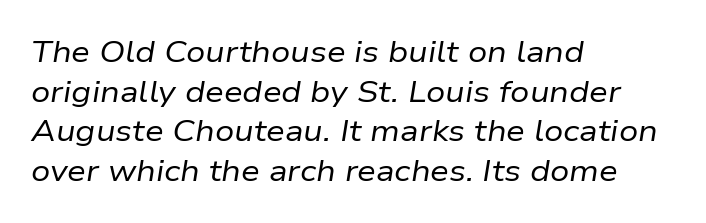
{"italic": "yes", "lean": "right", "slant_degrees": 9, "bold": "no", "weight": "regular", "width": "normal", "stroke_contrast": "low", "x_height": "medium", "monospaced": "no", "underline": "no", "align": "left", "line_spacing": "normal", "line_spacing_ratio": 1.32, "letter_spacing": "normal", "letter_spacing_em": 0.0, "glyph_px": 30}
